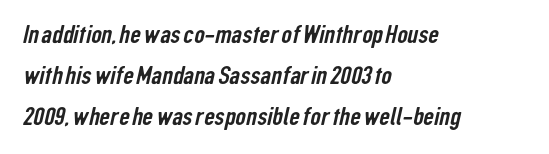
{"underline": "no", "align": "left", "line_spacing": "normal", "line_spacing_ratio": 1.58, "letter_spacing": "normal", "letter_spacing_em": 0.0, "glyph_px": 26}
